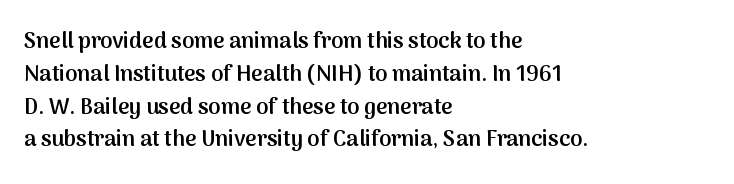
This sample is left-justified, so line endings fall wherever the words run out. Has an underline been added? It has not. The glyphs have the mass of a demibold cut, below bold. Nothing unusual about the tracking: characters are spaced as the font intends.
